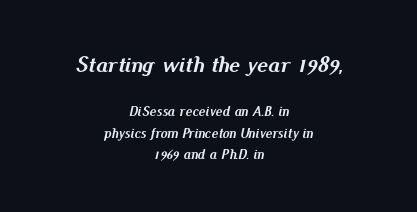
Q: Is the text bold? A: Yes.
Q: Is the text italic (slanted)? A: Yes, it leans right by about 13 degrees.
Q: Is the text underlined? A: No.
Q: How is the paragraph aligned? A: Centered.
Q: Is the spacing between letters normal or unusually wide? A: Normal.
Q: Is the spacing between lines tight, normal or loose? A: Normal.
Q: Which block of text is set in a larger size, the first (top) or the second (bottom)? A: The first (top) one.
